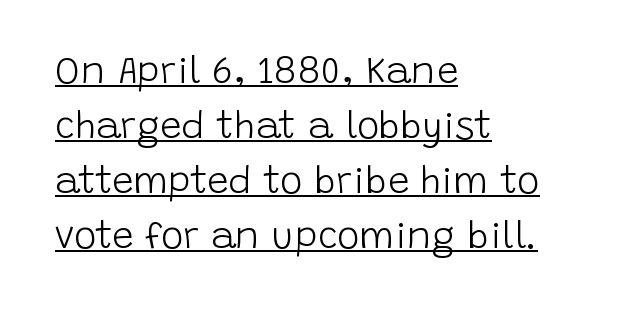
Q: Is the text bold? A: No.
Q: Is the text italic (slanted)? A: No, it is upright.
Q: Is the typeface a serif or a sans-serif typeface? A: Sans-serif.
Q: Is the text underlined? A: Yes.
Q: How is the paragraph aligned? A: Left-aligned.
Q: Is the spacing between letters normal or unusually wide? A: Normal.
Q: Is the spacing between lines tight, normal or loose? A: Normal.
Q: Width (condensed, normal, or wide)? A: Normal.
Q: Stroke contrast? A: Low.
Q: x-height? A: Large.
Q: Monospaced? A: No.
